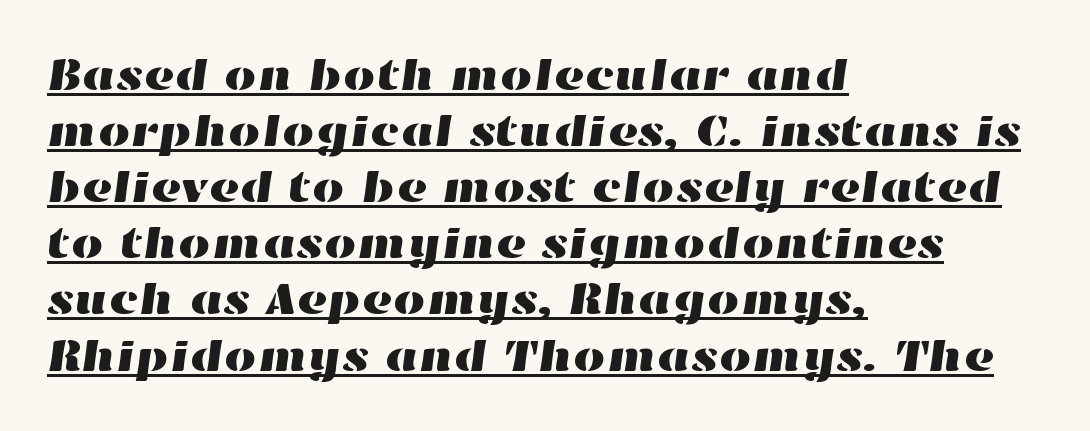
This sample has the flowing, uneven cadence of proportional lettering. A typographer would call this underscored text. Nobody touched the tracking dial on this one. Each line starts at the same left margin while the right side varies.
